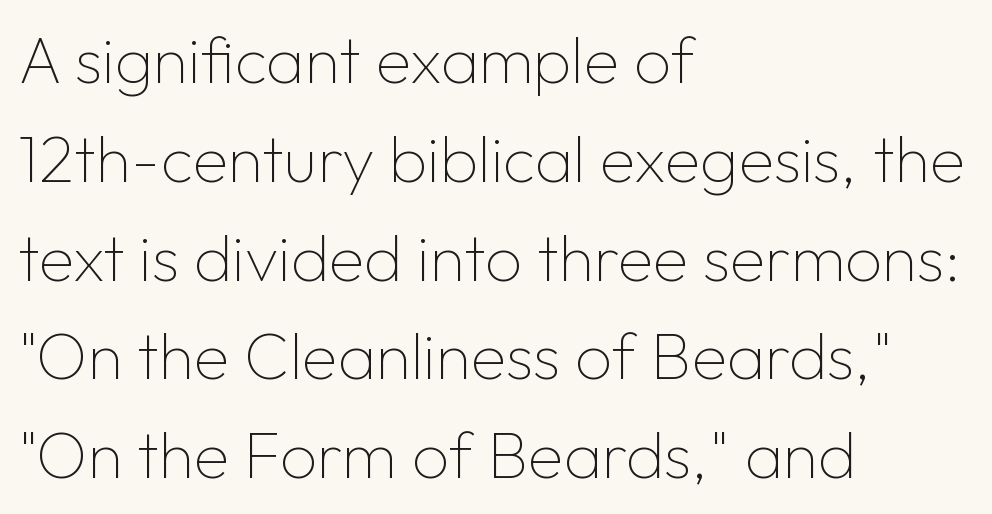
The image shows 65 px thin sans-serif type, upright; set left-aligned, normal line spacing (1.52x), normal letter spacing, not underlined; low stroke contrast and a medium x-height.
